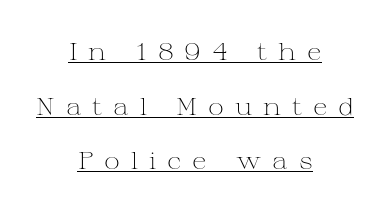
The tracking jumps out immediately: characters are airy and widely separated. The designer dialed line spacing up above the default. Notice how the stems are strictly vertical — no italics here. Is the block centered? Yes — each line is placed symmetrically about the middle. Think standard paragraph weight, or any step lighter than that.
